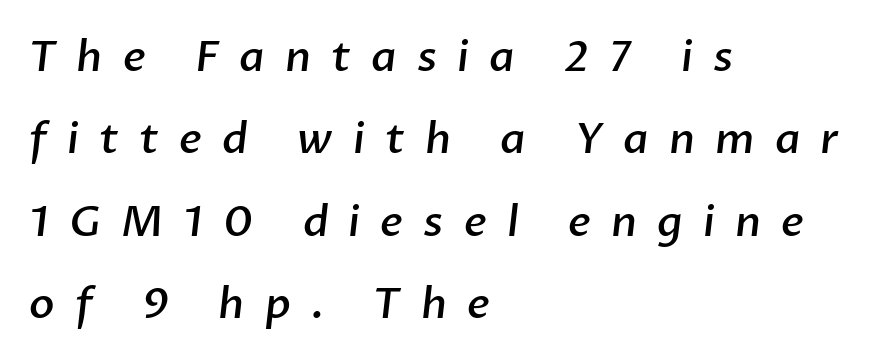
{"serif": "no", "bold": "semi", "weight": "semibold", "width": "normal", "stroke_contrast": "low", "x_height": "medium", "monospaced": "no", "underline": "no", "align": "left", "line_spacing": "loose", "line_spacing_ratio": 1.96, "letter_spacing": "wide", "letter_spacing_em": 0.48, "glyph_px": 42}
